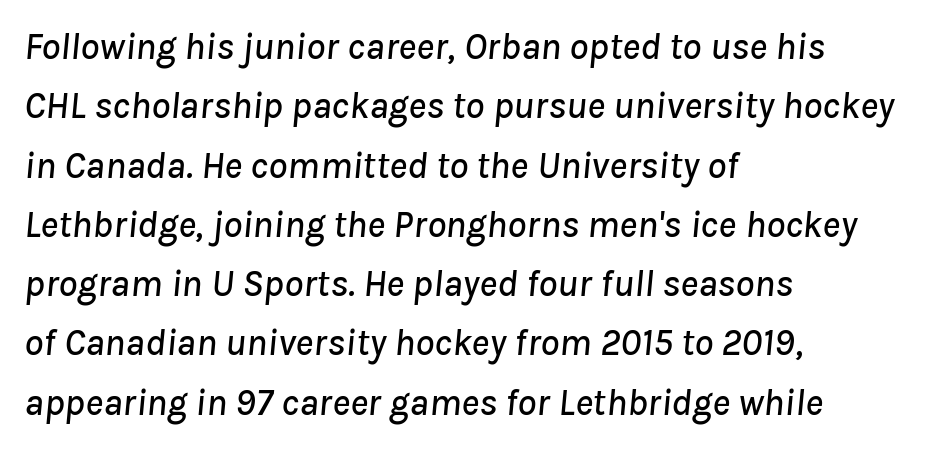
The string is rendered with underlining switched off. Characters are canted at an angle relative to the baseline's perpendicular. The line-height multiplier appears to be the usual default. Line beginnings align vertically; line endings do not.
